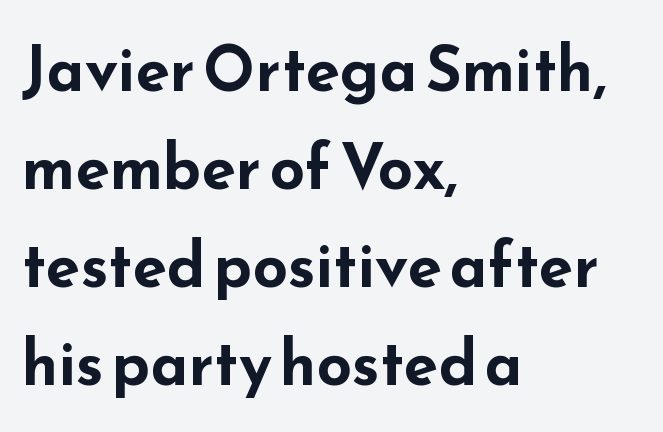
The image shows 62 px bold, wide sans-serif type, upright; set left-aligned, normal line spacing (1.58x), normal letter spacing, not underlined; low stroke contrast and a small x-height.
